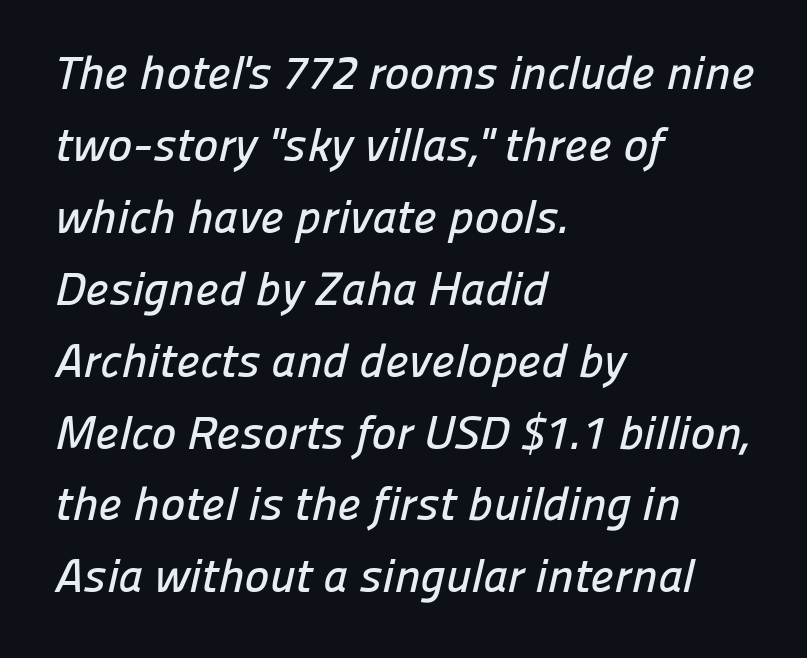
Q: Is the typeface a serif or a sans-serif typeface? A: Sans-serif.
Q: Is the text underlined? A: No.
Q: How is the paragraph aligned? A: Left-aligned.
Q: Is the spacing between letters normal or unusually wide? A: Normal.
Q: Is the spacing between lines tight, normal or loose? A: Normal.
Q: Width (condensed, normal, or wide)? A: Normal.
Q: Stroke contrast? A: Low.
Q: x-height? A: Medium.
Q: Monospaced? A: No.
